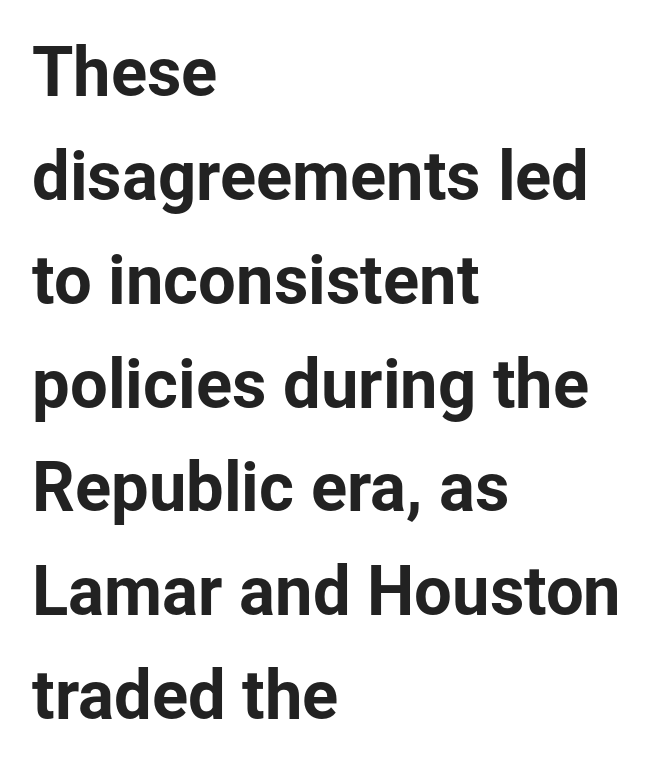
These lines are rendered in a variable-pitch font. Notice how descenders clear the ascenders below comfortably — that's standard leading. Check the space under the baseline: it is left empty. This is the regular roman posture of the typeface. Nobody touched the tracking dial on this one.
